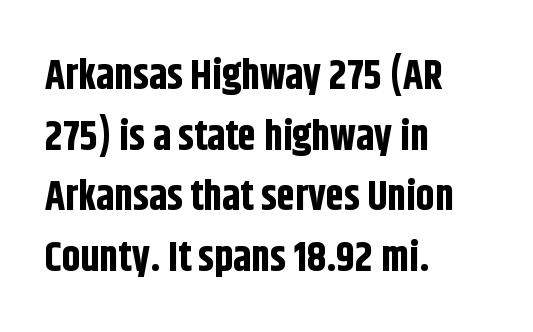
{"serif": "no", "italic": "no", "bold": "yes", "weight": "bold", "width": "condensed", "stroke_contrast": "low", "x_height": "large", "monospaced": "no", "underline": "no", "align": "left", "line_spacing": "normal", "line_spacing_ratio": 1.48, "letter_spacing": "normal", "letter_spacing_em": 0.0, "glyph_px": 41}
